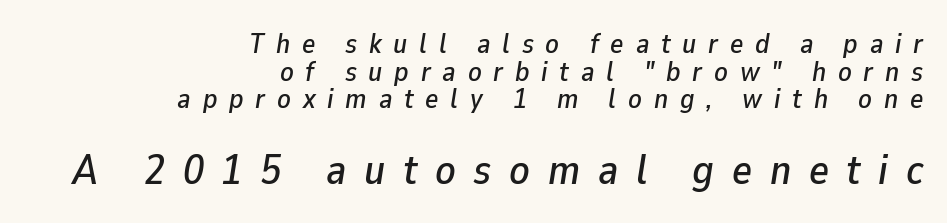
The block sitting lower on the canvas is the one with enlarged characters. Leading: reduced. Underline: absent. Note the varied advance widths — an 'i' is clearly narrower than an 'm'.
